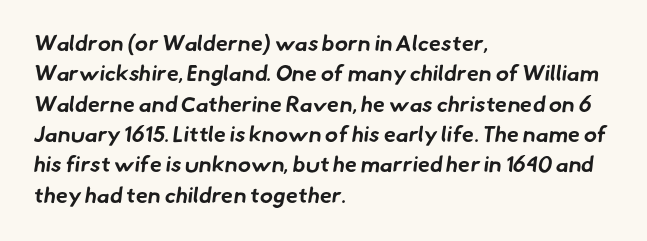
Q: Is the text bold? A: Yes.
Q: Is the text underlined? A: No.
Q: How is the paragraph aligned? A: Left-aligned.
Q: Is the spacing between letters normal or unusually wide? A: Normal.
Q: Is the spacing between lines tight, normal or loose? A: Normal.
